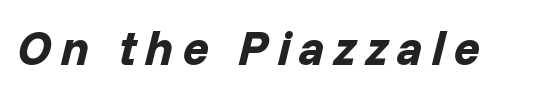
In terms of posture, this sample is oblique. Note the varied advance widths — an 'i' is clearly narrower than an 'm'. Unmarked baselines from the first word to the last. Typographic density is high because the face is bold.
